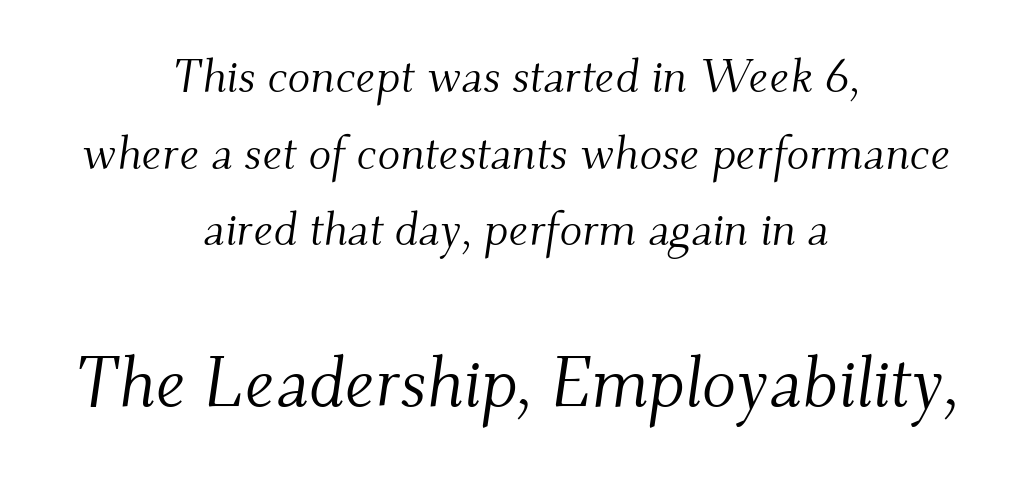
Q: Is the text bold? A: No.
Q: Is the text italic (slanted)? A: Yes, it leans right by about 9 degrees.
Q: Is the typeface a serif or a sans-serif typeface? A: Serif.
Q: Is the text underlined? A: No.
Q: How is the paragraph aligned? A: Centered.
Q: Is the spacing between letters normal or unusually wide? A: Normal.
Q: Is the spacing between lines tight, normal or loose? A: Normal.
Q: Which block of text is set in a larger size, the first (top) or the second (bottom)? A: The second (bottom) one.
Q: Width (condensed, normal, or wide)? A: Normal.
Q: Stroke contrast? A: Medium.
Q: x-height? A: Small.
Q: Monospaced? A: No.
